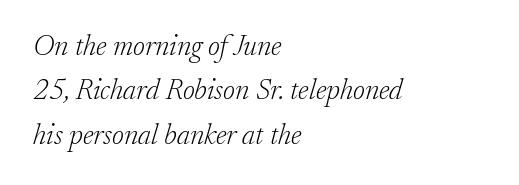
There's an unmistakable incline to the writing here. Tracking here is standard; glyphs follow each other at the usual distance. These lines are rendered in a variable-pitch font. Quick note: interline space is typical. These lines are set flush left with a ragged right edge. The characters display serif detailing at their extremities.
